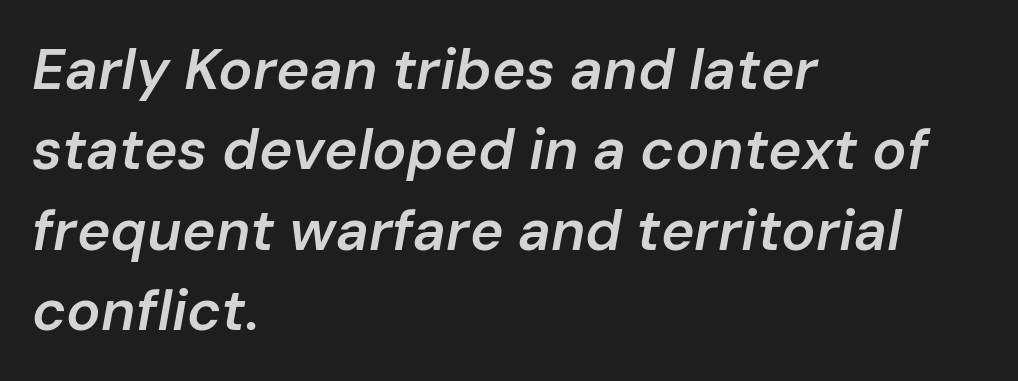
{"italic": "yes", "lean": "right", "slant_degrees": 10, "bold": "semi", "weight": "semibold", "width": "normal", "stroke_contrast": "low", "x_height": "medium", "monospaced": "no", "underline": "no", "align": "left", "line_spacing": "normal", "line_spacing_ratio": 1.41, "letter_spacing": "normal", "letter_spacing_em": 0.0, "glyph_px": 57}
